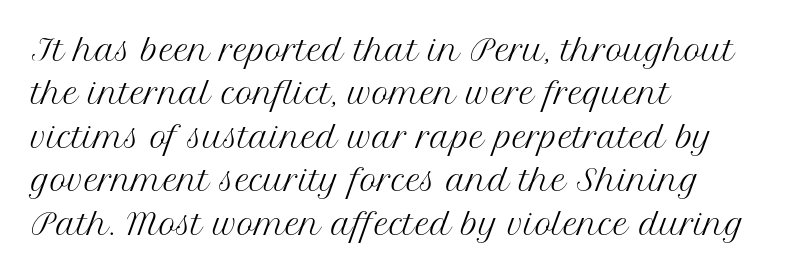
Do the characters align in a grid? No, the font is proportional. Is this a heavy cut? Hardly; it is regular or lighter. Compared with a centered layout, this one pins lines to the left instead. The passage shown is not underscored anywhere. The type family on display is of the serif kind.
